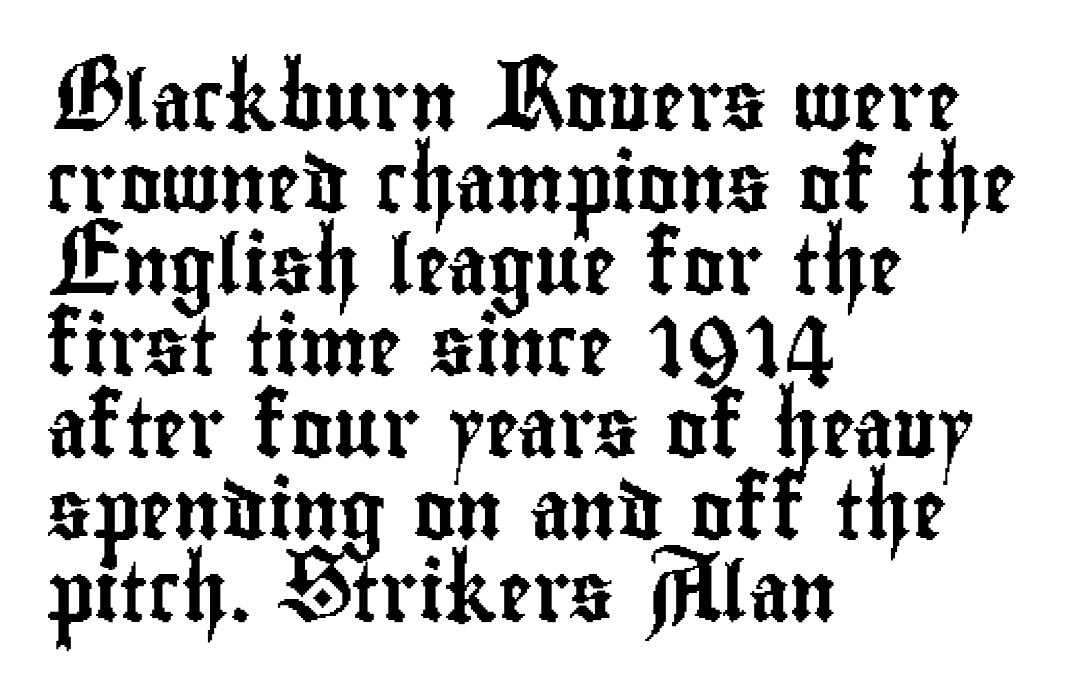
{"serif": "no", "italic": "no", "width": "condensed", "stroke_contrast": "low", "x_height": "small", "monospaced": "no", "underline": "no", "align": "left", "line_spacing": "normal", "line_spacing_ratio": 1.41, "letter_spacing": "normal", "letter_spacing_em": 0.0, "glyph_px": 58}
